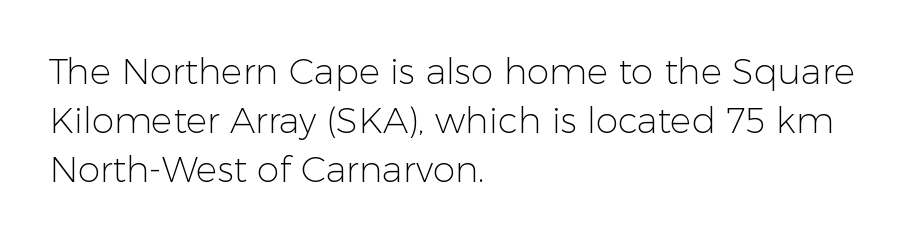
Q: Is the text bold? A: No.
Q: Is the text italic (slanted)? A: No, it is upright.
Q: Is the typeface a serif or a sans-serif typeface? A: Sans-serif.
Q: Is the text underlined? A: No.
Q: How is the paragraph aligned? A: Left-aligned.
Q: Is the spacing between letters normal or unusually wide? A: Normal.
Q: Is the spacing between lines tight, normal or loose? A: Normal.
Q: Width (condensed, normal, or wide)? A: Normal.
Q: Stroke contrast? A: Low.
Q: x-height? A: Medium.
Q: Monospaced? A: No.
